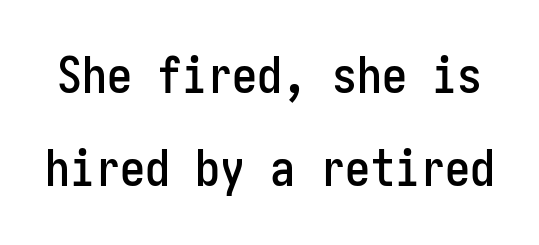
Q: Is the text italic (slanted)? A: No, it is upright.
Q: Is the typeface a serif or a sans-serif typeface? A: Sans-serif.
Q: Is the text underlined? A: No.
Q: Is the spacing between letters normal or unusually wide? A: Normal.
Q: Width (condensed, normal, or wide)? A: Condensed.
Q: Stroke contrast? A: Low.
Q: x-height? A: Medium.
